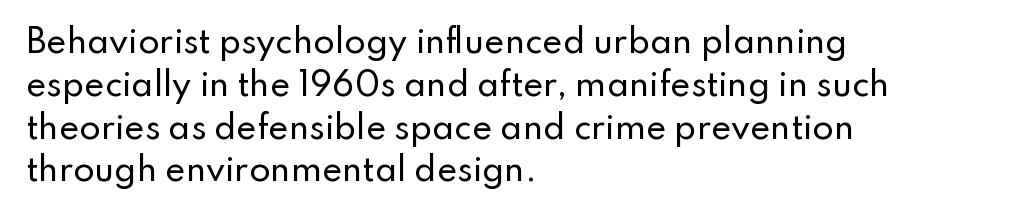
Notice how the passage keeps a crisp vertical edge on the left only. Lines of text with bare space underneath. What kind of face is this? One without serifs — a sans. A normal amount of white space separates one row of letters from the next. Honestly, the letter spacing is just normal — you wouldn't notice it. A roman cut, with each character standing at attention.
